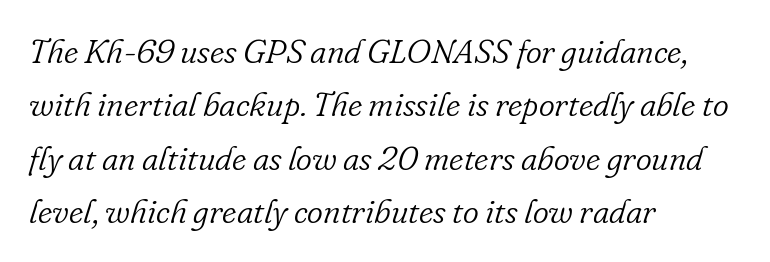
{"serif": "yes", "italic": "yes", "lean": "right", "slant_degrees": 16, "bold": "no", "weight": "light", "width": "normal", "stroke_contrast": "low", "x_height": "small", "monospaced": "no", "underline": "no", "align": "left", "line_spacing": "normal", "line_spacing_ratio": 1.57, "letter_spacing": "normal", "letter_spacing_em": 0.0, "glyph_px": 34}
